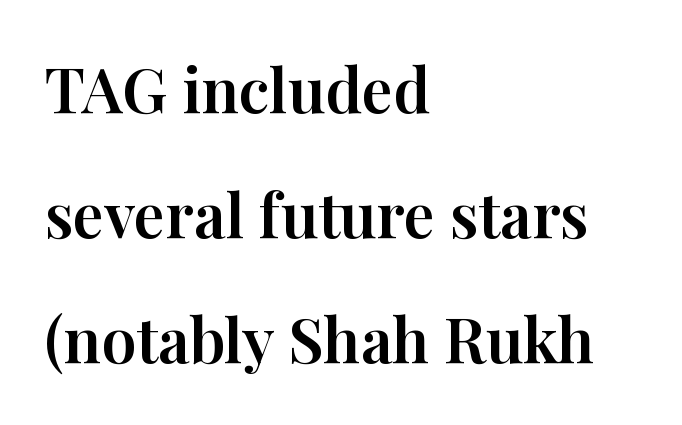
Q: Is the text italic (slanted)? A: No, it is upright.
Q: Is the typeface a serif or a sans-serif typeface? A: Serif.
Q: Is the text underlined? A: No.
Q: How is the paragraph aligned? A: Left-aligned.
Q: Is the spacing between letters normal or unusually wide? A: Normal.
Q: Is the spacing between lines tight, normal or loose? A: Loose.
Q: Width (condensed, normal, or wide)? A: Normal.
Q: Stroke contrast? A: High.
Q: x-height? A: Medium.
Q: Monospaced? A: No.
